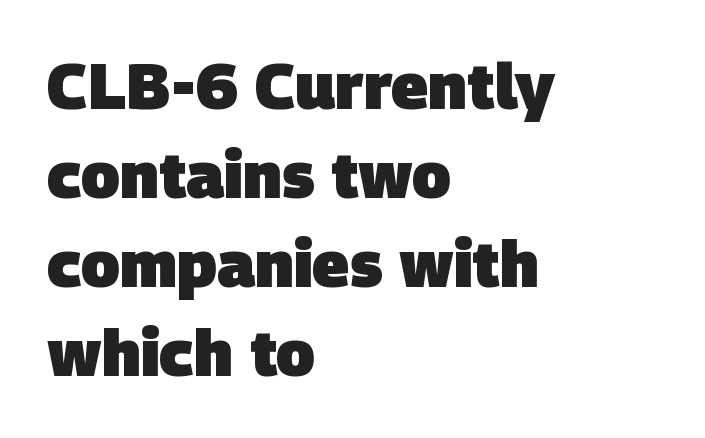
The image shows 64 px heavy sans-serif type; set left-aligned, normal line spacing (1.39x), normal letter spacing, not underlined; low stroke contrast and a large x-height.
